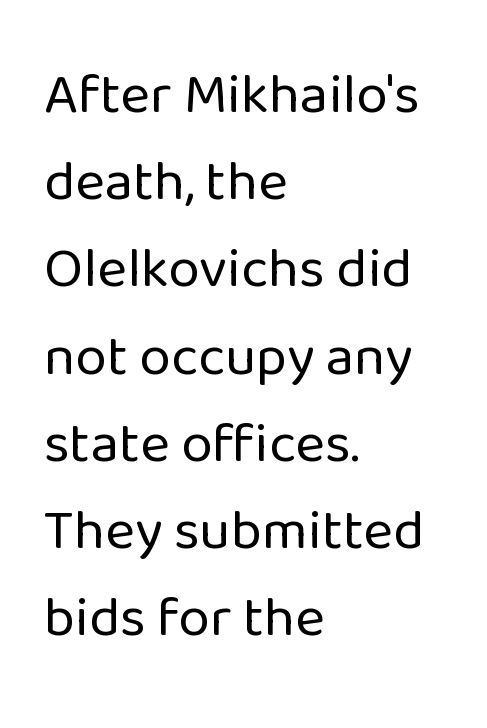
Nothing unusual about the tracking: characters are spaced as the font intends. The passage shown is typed in a proportional face where columns would drift. If you drew a ruler down the left edge, every line would touch it. The vertical gap from one line to the next is medium.
